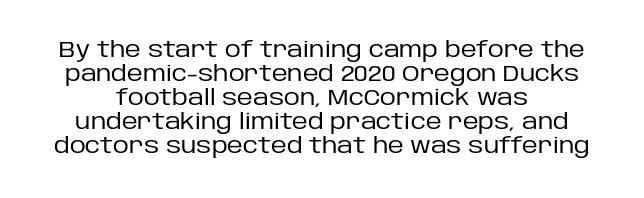
{"italic": "no", "bold": "no", "underline": "no", "line_spacing": "tight", "line_spacing_ratio": 1.09, "letter_spacing": "normal", "letter_spacing_em": 0.0, "glyph_px": 22}
